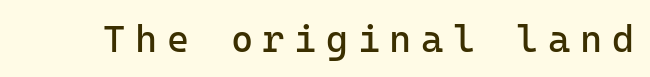
The image shows 38 px regular-weight sans-serif type, upright, monospaced; set unusually wide letter spacing (+0.25 em), not underlined; low stroke contrast and a medium x-height.
